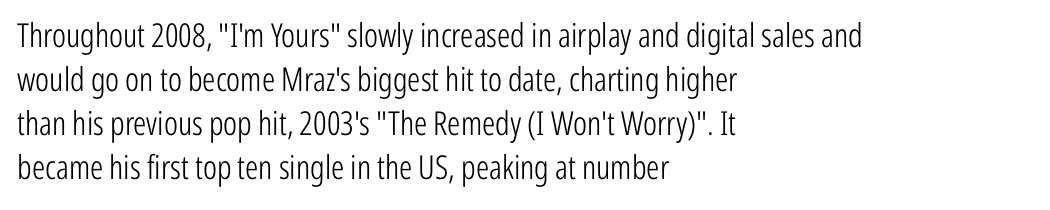
The passage shown is typed in a proportional face where columns would drift. Here the glyphs are tracked normally, forming tight word shapes. Unlike italic type, these characters show no tilt at all. Check under the words: just untouched page. This rendering uses left alignment, leaving the right contour irregular.
